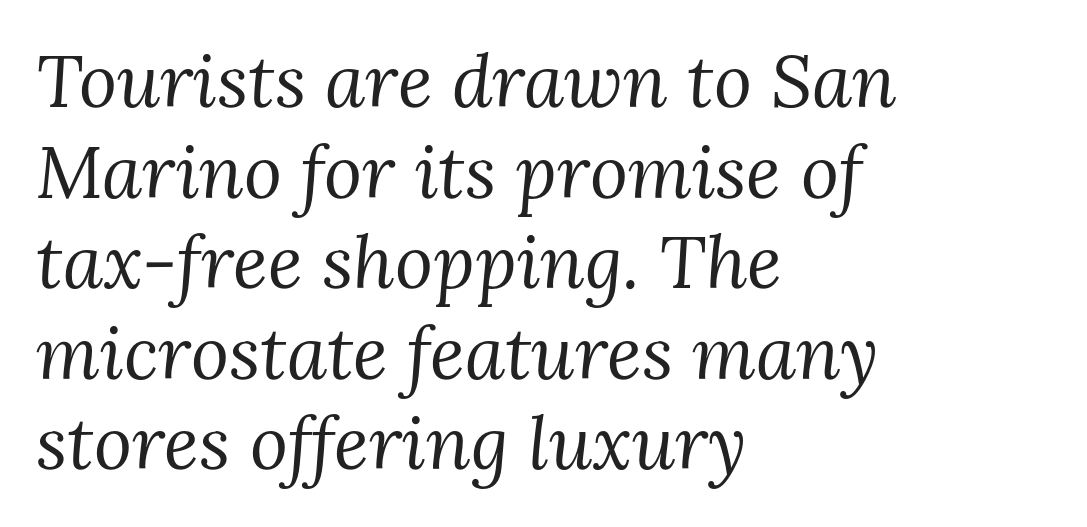
No word sits above an underline. Regarding serifs, this sample has them. Each word holds together tightly as a unit, with standard inter-letter gaps. Style check: oblique. Typeset ragged right — the left edge is the straight one.
